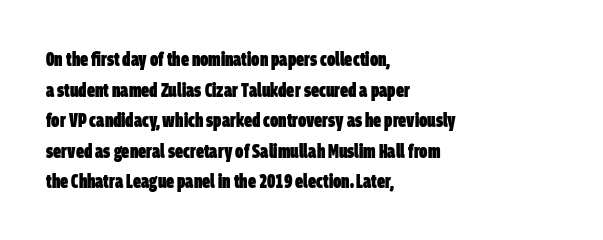
Notice how descenders clear the ascenders below comfortably — that's standard leading. Look at the tracking — it's just the regular setting, nothing added. A clean baseline with only descenders dipping below it. Leftover space on each line is placed entirely after the last word. Look at the stroke-to-counter ratio: heavy, a bold.
